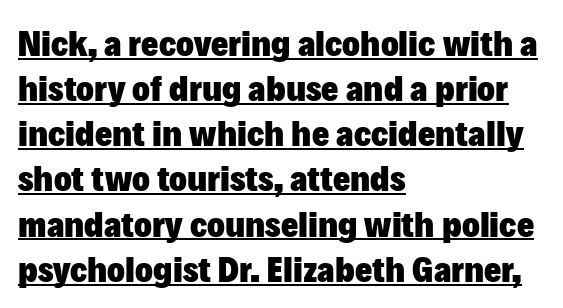
Q: Is the text bold? A: Yes.
Q: Is the text italic (slanted)? A: No, it is upright.
Q: Is the typeface a serif or a sans-serif typeface? A: Sans-serif.
Q: Is the text underlined? A: Yes.
Q: How is the paragraph aligned? A: Left-aligned.
Q: Is the spacing between letters normal or unusually wide? A: Normal.
Q: Width (condensed, normal, or wide)? A: Normal.
Q: Stroke contrast? A: Low.
Q: x-height? A: Medium.
Q: Monospaced? A: No.
